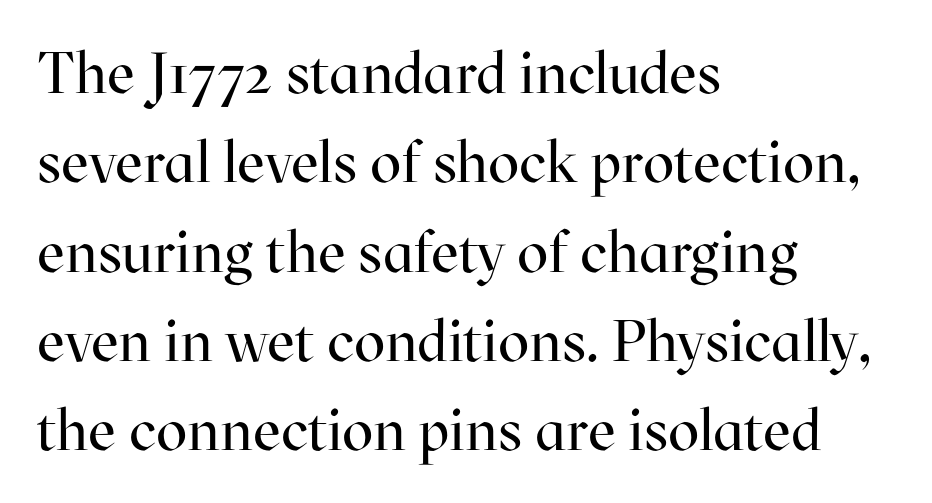
Q: Is the text bold? A: No.
Q: Is the text italic (slanted)? A: No, it is upright.
Q: Is the typeface a serif or a sans-serif typeface? A: Serif.
Q: Is the text underlined? A: No.
Q: How is the paragraph aligned? A: Left-aligned.
Q: Is the spacing between letters normal or unusually wide? A: Normal.
Q: Is the spacing between lines tight, normal or loose? A: Normal.
Q: Width (condensed, normal, or wide)? A: Normal.
Q: Stroke contrast? A: High.
Q: x-height? A: Medium.
Q: Monospaced? A: No.
